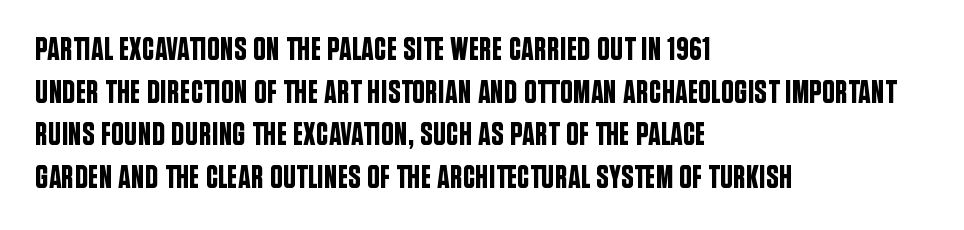
{"serif": "no", "italic": "no", "width": "condensed", "stroke_contrast": "low", "x_height": "large", "monospaced": "no", "underline": "no", "align": "left", "line_spacing": "normal", "line_spacing_ratio": 1.33, "letter_spacing": "normal", "letter_spacing_em": 0.0, "glyph_px": 32}
